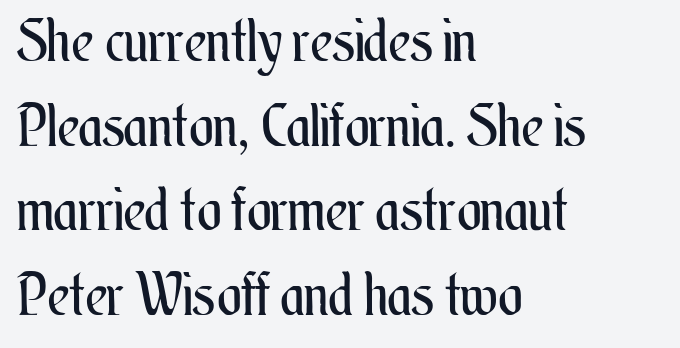
The image shows 58 px regular-weight, condensed type, upright; set left-aligned, normal line spacing (1.46x), normal letter spacing, not underlined; medium stroke contrast and a small x-height.
